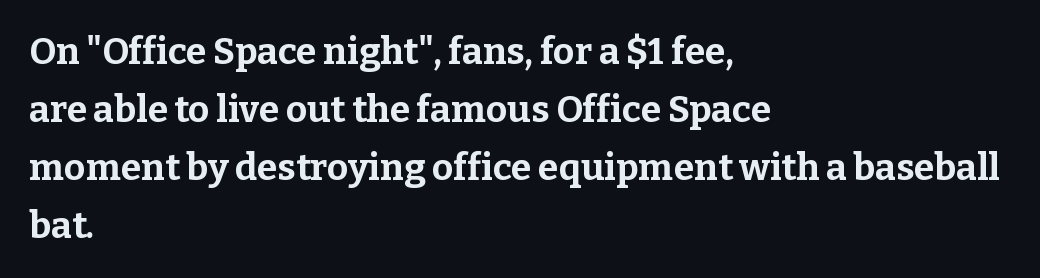
A classic flush-left, rag-right setting is used for this passage. These lines are rendered in a variable-pitch font. The letters are bold, with thick, heavy strokes. Letterform terminals end in serifs throughout the passage. The tracking reads as untouched default to a designer's eye. If you drew a line through each stem, it would be perfectly vertical.
